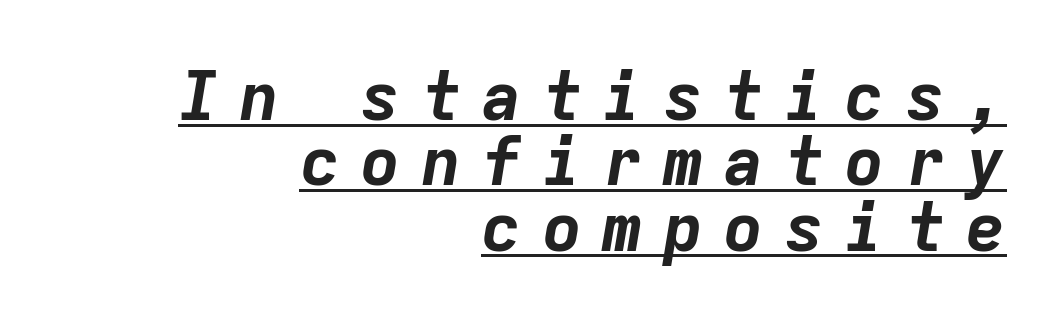
Short and long lines alike share a common ending point at right. This sample uses an oblique cut, with every glyph tilted off the vertical. This sample uses expanded letter spacing, leaving extra air between glyphs. Descenders here cross a horizontal rule under the line. You'd pick this weight for a headline — it's a proper bold. You could count columns in this text — the font is strictly monospaced.
